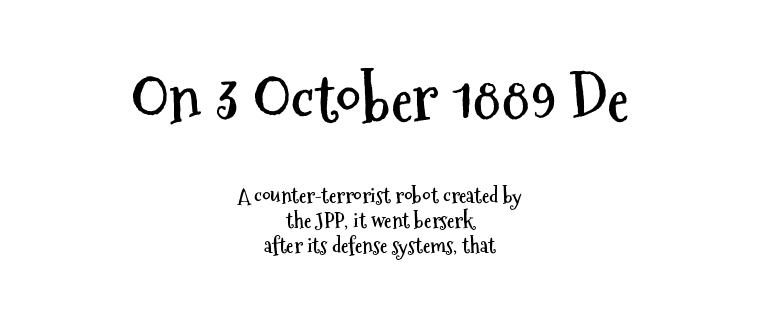
{"serif": "no", "italic": "no", "bold": "yes", "weight": "semibold", "width": "condensed", "stroke_contrast": "medium", "x_height": "medium", "monospaced": "no", "underline": "no", "align": "center", "line_spacing_ratio": 1.2, "letter_spacing": "normal", "letter_spacing_em": 0.0, "larger_block": "first", "size_ratio": 3.0, "glyph_px": 63}
